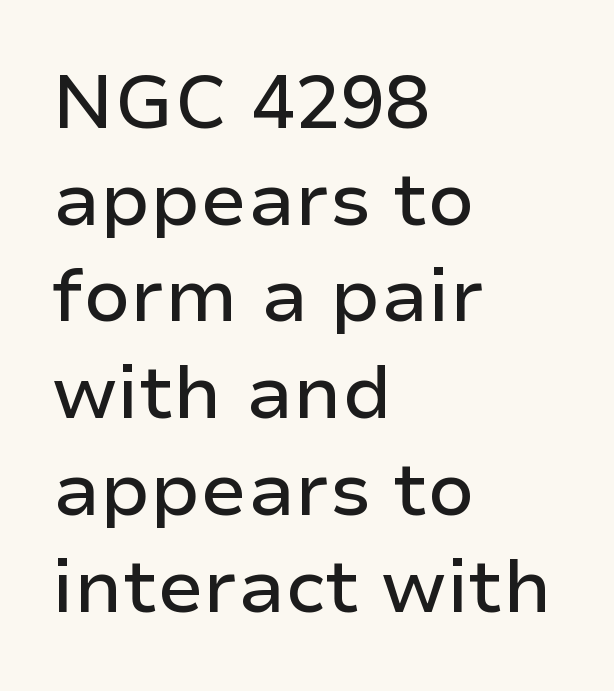
The image shows 75 px sans-serif type, upright; set left-aligned, normal line spacing (1.29x), normal letter spacing, not underlined; low stroke contrast and a medium x-height.
